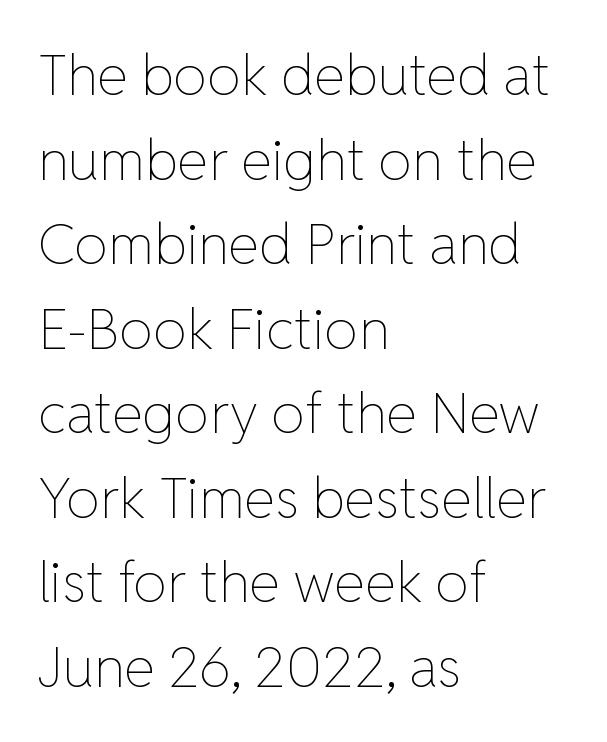
{"italic": "no", "bold": "no", "weight": "thin", "width": "normal", "stroke_contrast": "low", "x_height": "medium", "monospaced": "no", "underline": "no", "align": "left", "line_spacing": "normal", "line_spacing_ratio": 1.51, "letter_spacing": "normal", "letter_spacing_em": 0.0, "glyph_px": 56}
